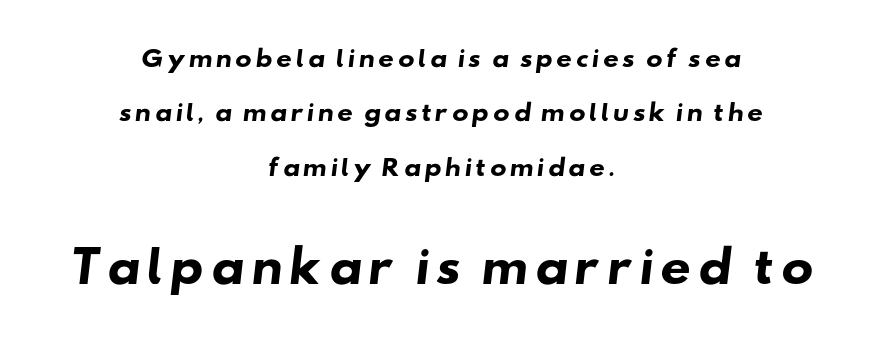
The image shows 43 px heavy, wide sans-serif type; set centered, loose line spacing (2.47x), not underlined; the second (bottom) block is 1.95x larger; low stroke contrast and a small x-height.
